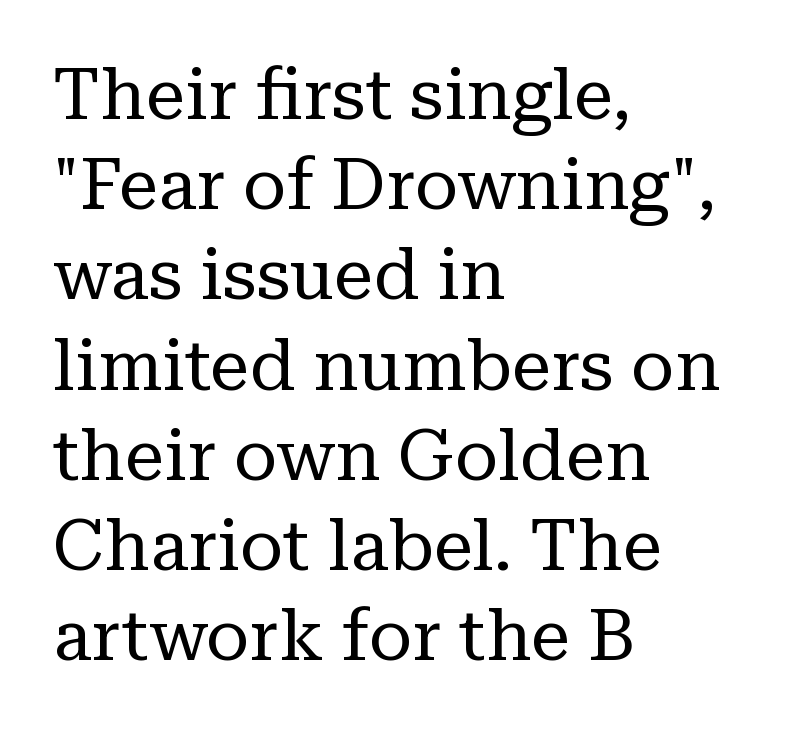
The image shows 71 px regular-weight serif type, upright; set left-aligned, normal line spacing (1.27x), normal letter spacing, not underlined; low stroke contrast and a medium x-height.
